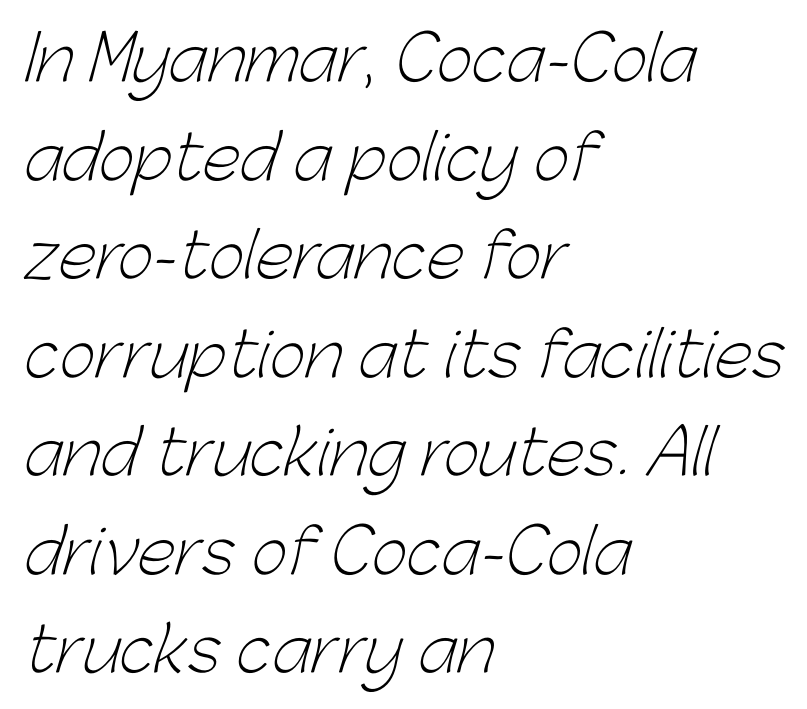
The image shows 62 px light sans-serif type; set left-aligned, normal line spacing (1.59x), normal letter spacing, not underlined; low stroke contrast and a medium x-height.
